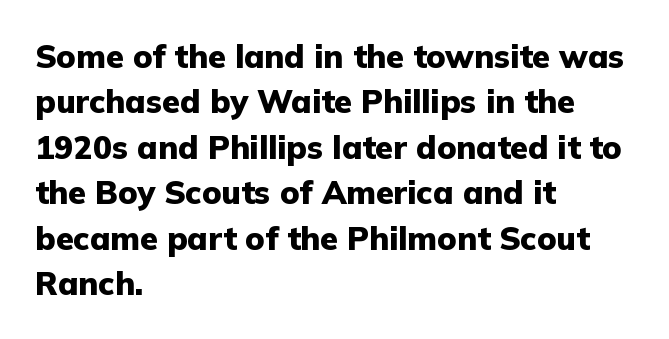
{"serif": "no", "italic": "no", "bold": "yes", "weight": "heavy", "width": "normal", "stroke_contrast": "low", "x_height": "medium", "monospaced": "no", "underline": "no", "align": "left", "line_spacing": "normal", "line_spacing_ratio": 1.42, "letter_spacing": "normal", "letter_spacing_em": 0.0, "glyph_px": 32}
